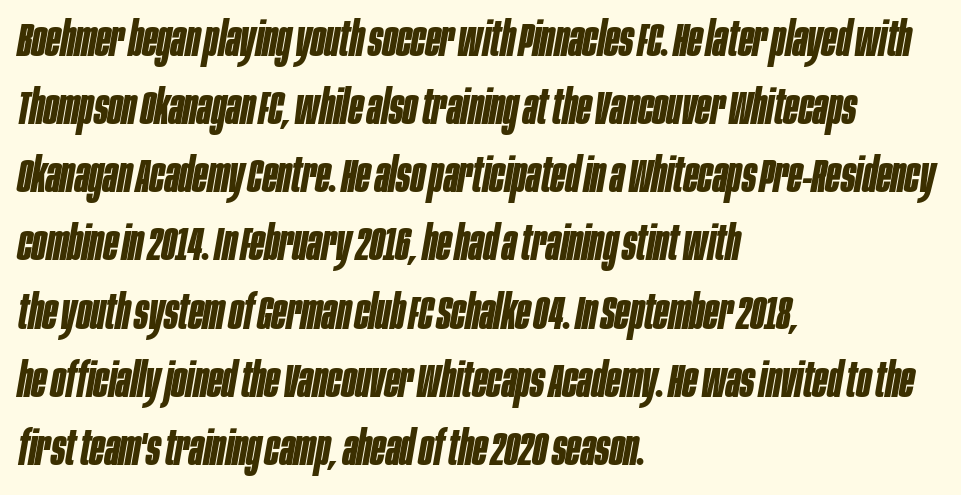
Q: Is the text bold? A: Yes.
Q: Is the text italic (slanted)? A: Yes, it leans right by about 10 degrees.
Q: Is the text underlined? A: No.
Q: How is the paragraph aligned? A: Left-aligned.
Q: Is the spacing between letters normal or unusually wide? A: Normal.
Q: Is the spacing between lines tight, normal or loose? A: Normal.
Q: Width (condensed, normal, or wide)? A: Condensed.
Q: Stroke contrast? A: Low.
Q: x-height? A: Large.
Q: Monospaced? A: No.
